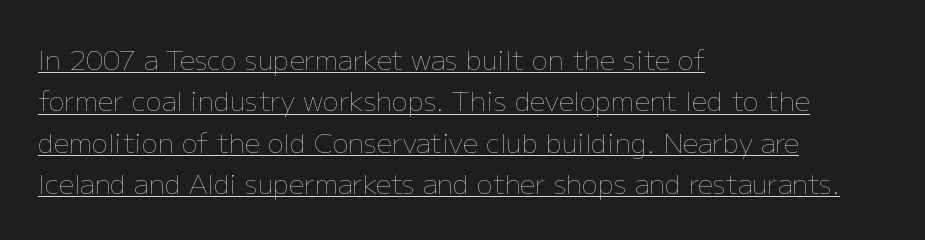
The image shows 27 px text type, upright; set left-aligned, normal line spacing (1.53x), normal letter spacing, underlined.
